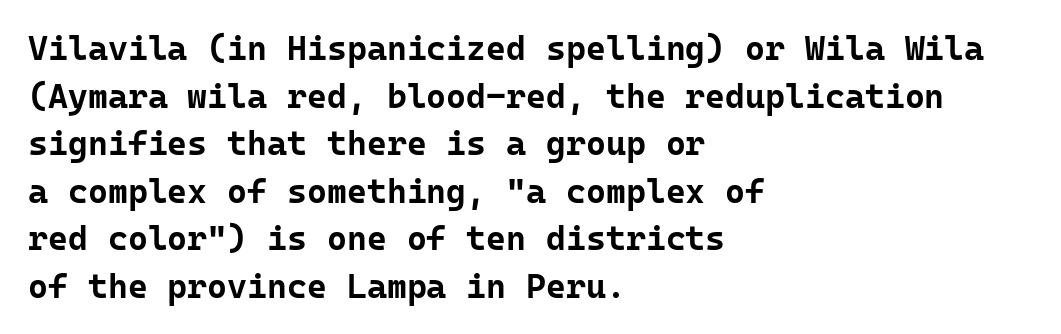
The image shows 34 px bold sans-serif type, upright, monospaced; set left-aligned, normal line spacing (1.4x), normal letter spacing, not underlined; low stroke contrast and a medium x-height.
